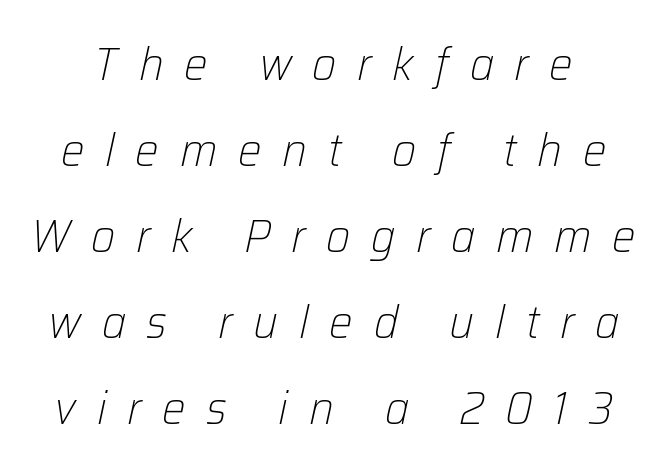
The image shows 47 px light type, italic (leaning right); set line spacing 1.83x, unusually wide letter spacing (+0.44 em), not underlined; low stroke contrast and a medium x-height.
